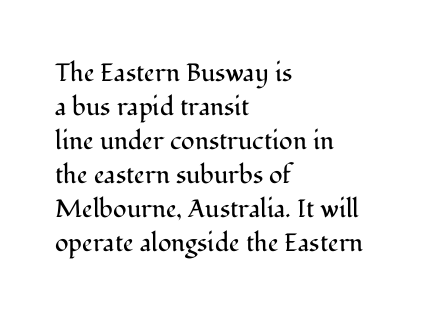
Q: Is the text bold? A: No.
Q: Is the text italic (slanted)? A: No, it is upright.
Q: Is the text underlined? A: No.
Q: How is the paragraph aligned? A: Left-aligned.
Q: Is the spacing between letters normal or unusually wide? A: Normal.
Q: Is the spacing between lines tight, normal or loose? A: Normal.
